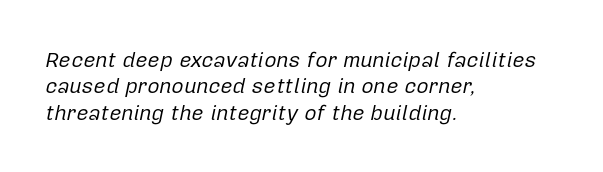
The image shows 21 px text type, italic (leaning right); set left-aligned, normal line spacing (1.26x), normal letter spacing, not underlined.
